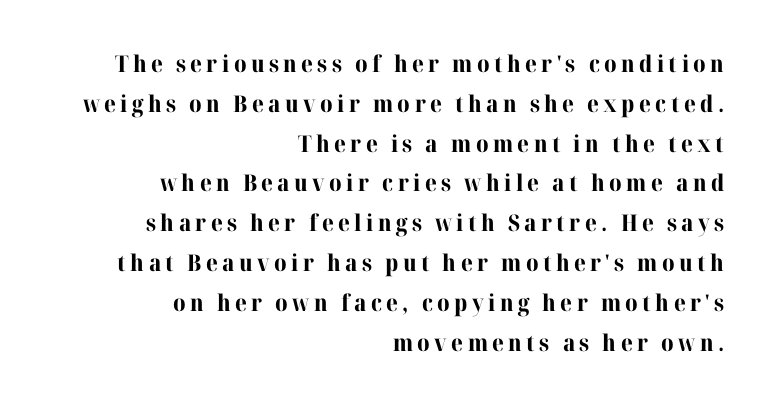
{"italic": "no", "bold": "yes", "underline": "no", "align": "right", "line_spacing_ratio": 1.73, "glyph_px": 23}
